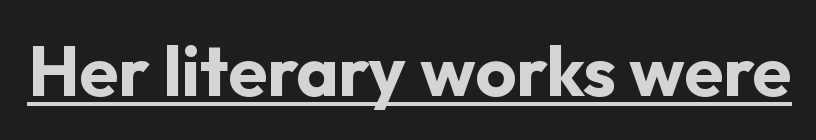
{"serif": "no", "italic": "no", "bold": "yes", "weight": "bold", "width": "normal", "stroke_contrast": "low", "x_height": "medium", "monospaced": "no", "underline": "yes", "letter_spacing": "normal", "letter_spacing_em": 0.0, "glyph_px": 71}
